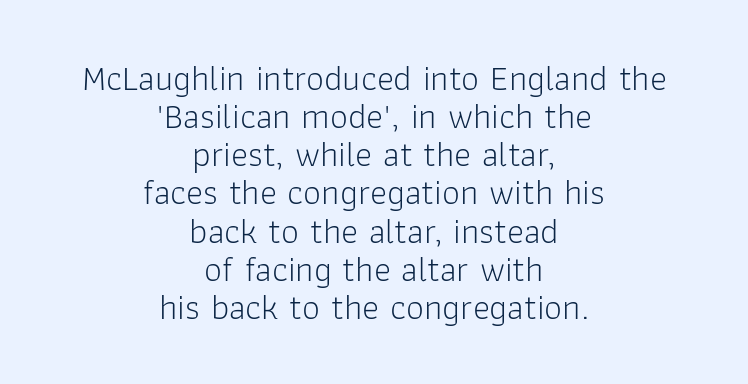
Q: Is the text bold? A: No.
Q: Is the text italic (slanted)? A: No, it is upright.
Q: Is the typeface a serif or a sans-serif typeface? A: Sans-serif.
Q: Is the text underlined? A: No.
Q: How is the paragraph aligned? A: Centered.
Q: Is the spacing between letters normal or unusually wide? A: Normal.
Q: Is the spacing between lines tight, normal or loose? A: Tight.
Q: Width (condensed, normal, or wide)? A: Normal.
Q: Stroke contrast? A: Low.
Q: x-height? A: Medium.
Q: Monospaced? A: No.
